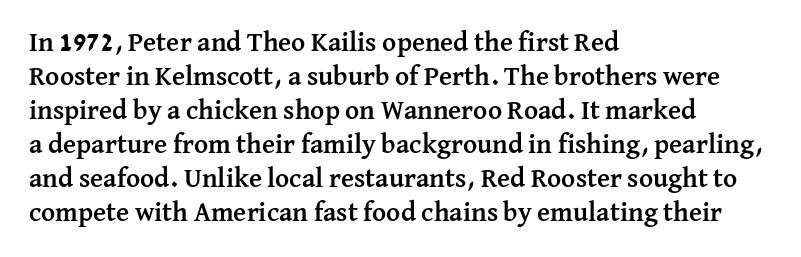
Does the weight exceed regular? Yes, all the way to bold. Short note: letters normally spaced. The space beneath each line is pristine and unruled. The typesetter chose a ragged-right arrangement here. Posture: vertical. The passage shown stacks its lines at a standard gap.
